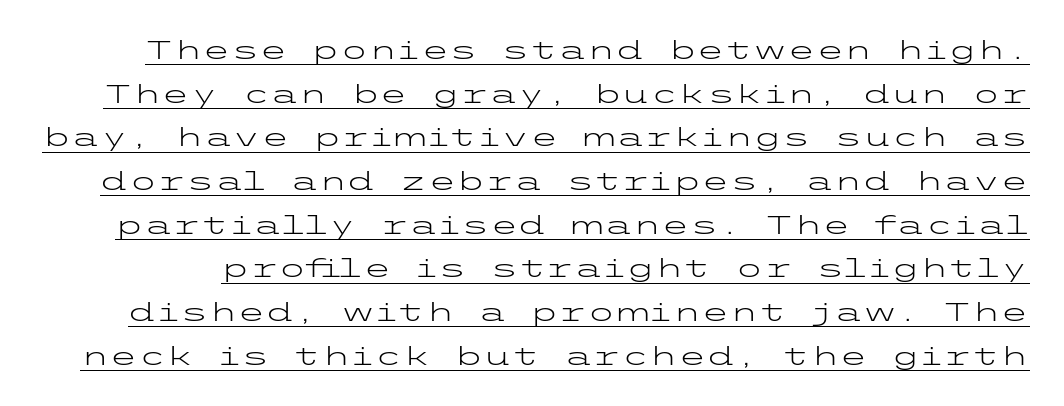
{"italic": "no", "bold": "no", "underline": "yes", "line_spacing": "normal", "line_spacing_ratio": 1.68, "letter_spacing": "normal", "letter_spacing_em": 0.0, "glyph_px": 26}
